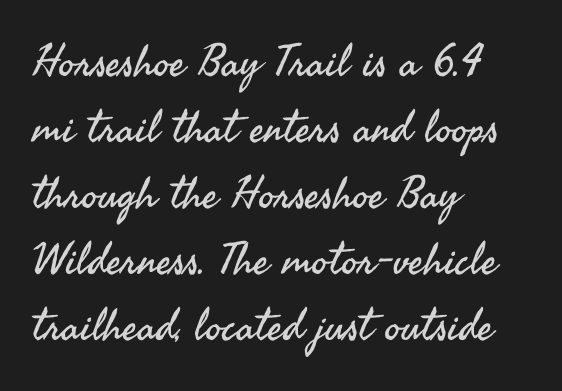
Q: Is the text bold? A: No.
Q: Is the text italic (slanted)? A: Yes.
Q: Is the typeface a serif or a sans-serif typeface? A: Sans-serif.
Q: Is the text underlined? A: No.
Q: How is the paragraph aligned? A: Left-aligned.
Q: Is the spacing between letters normal or unusually wide? A: Normal.
Q: Is the spacing between lines tight, normal or loose? A: Normal.
Q: Width (condensed, normal, or wide)? A: Normal.
Q: Stroke contrast? A: Medium.
Q: x-height? A: Small.
Q: Monospaced? A: No.
